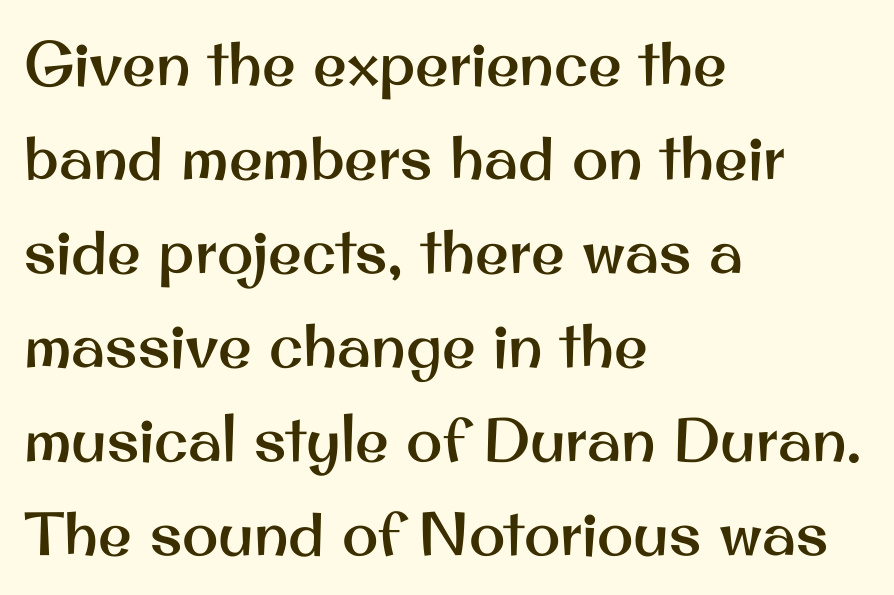
Q: Is the text italic (slanted)? A: No, it is upright.
Q: Is the typeface a serif or a sans-serif typeface? A: Sans-serif.
Q: Is the text underlined? A: No.
Q: How is the paragraph aligned? A: Left-aligned.
Q: Is the spacing between letters normal or unusually wide? A: Normal.
Q: Is the spacing between lines tight, normal or loose? A: Normal.
Q: Width (condensed, normal, or wide)? A: Normal.
Q: Stroke contrast? A: Medium.
Q: x-height? A: Small.
Q: Monospaced? A: No.
